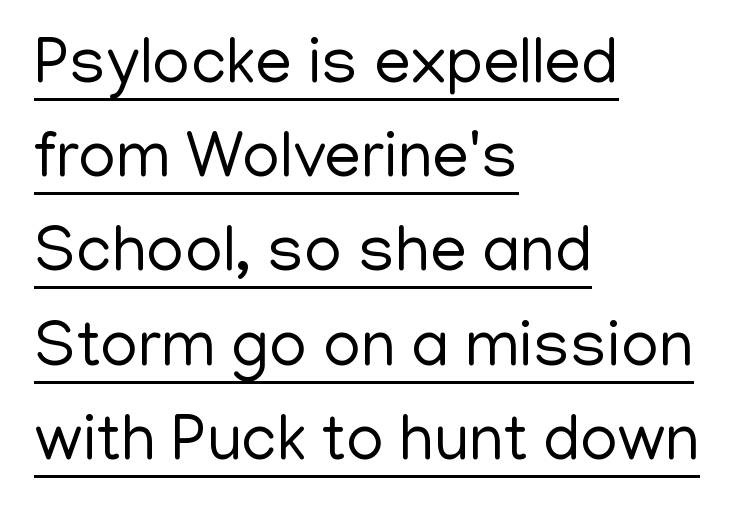
{"serif": "no", "italic": "no", "bold": "no", "weight": "regular", "width": "normal", "stroke_contrast": "low", "x_height": "medium", "monospaced": "no", "underline": "yes", "align": "left", "line_spacing": "normal", "line_spacing_ratio": 1.45, "letter_spacing": "normal", "letter_spacing_em": 0.0, "glyph_px": 65}
